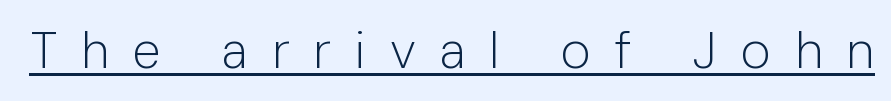
The image shows 51 px light sans-serif type, upright; set unusually wide letter spacing (+0.47 em), underlined; low stroke contrast and a medium x-height.
